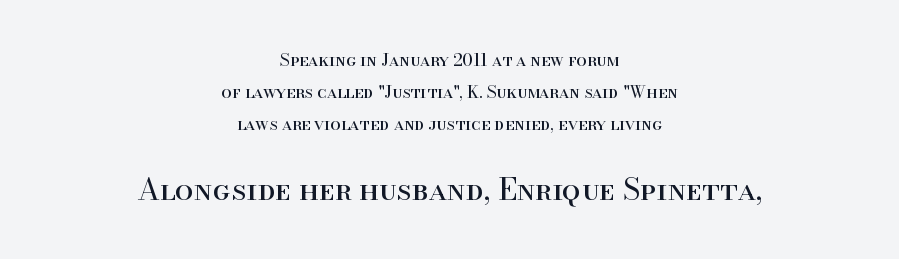
Q: Is the text bold? A: No.
Q: Is the text italic (slanted)? A: No, it is upright.
Q: Is the typeface a serif or a sans-serif typeface? A: Serif.
Q: Is the text underlined? A: No.
Q: How is the paragraph aligned? A: Centered.
Q: Is the spacing between letters normal or unusually wide? A: Normal.
Q: Which block of text is set in a larger size, the first (top) or the second (bottom)? A: The second (bottom) one.
Q: Width (condensed, normal, or wide)? A: Normal.
Q: Stroke contrast? A: High.
Q: x-height? A: Small.
Q: Monospaced? A: No.
